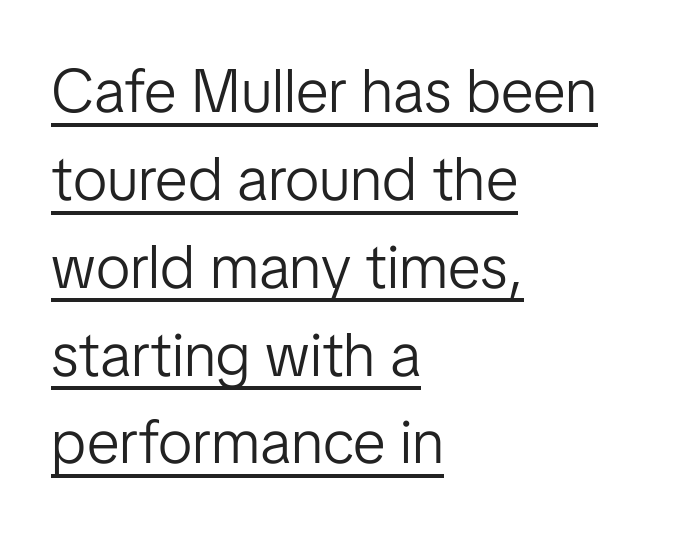
{"serif": "no", "italic": "no", "bold": "no", "weight": "light", "width": "normal", "stroke_contrast": "low", "x_height": "medium", "monospaced": "no", "underline": "yes", "align": "left", "line_spacing": "normal", "line_spacing_ratio": 1.44, "letter_spacing": "normal", "letter_spacing_em": 0.0, "glyph_px": 61}
